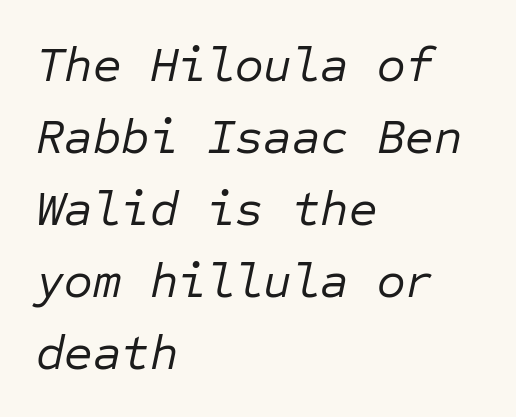
The gaps between neighbouring characters are ordinary and unremarkable. A light-to-regular cut is what we see here. The passage shown is typed in a monospace face where columns stay perfectly aligned. Clear beneath every line of the passage.
